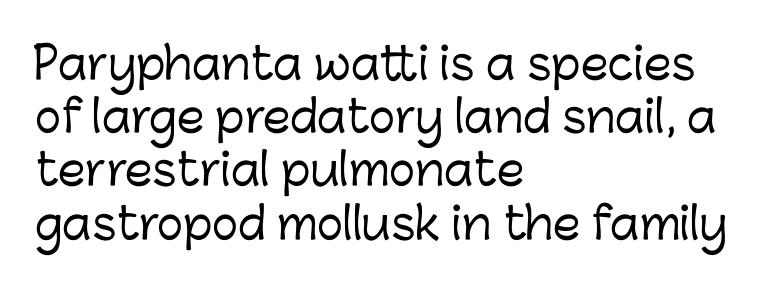
Just letters on the line, the space beneath them empty. The face used here is proportionally spaced, like ordinary book or web type. Tall strokes in this sample are plumb rather than angled. Tracking value appears to be zero — textbook default spacing. Note: no serifs on the glyphs.
